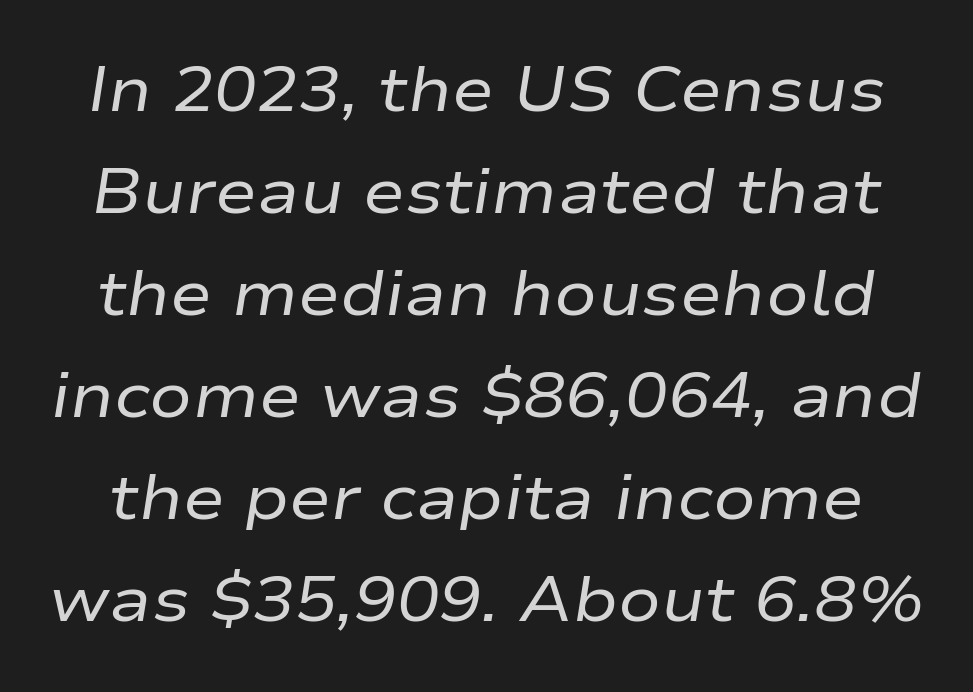
The image shows 63 px regular-weight, wide type, italic (leaning right); set normal line spacing (1.62x), normal letter spacing, not underlined; low stroke contrast and a medium x-height.
